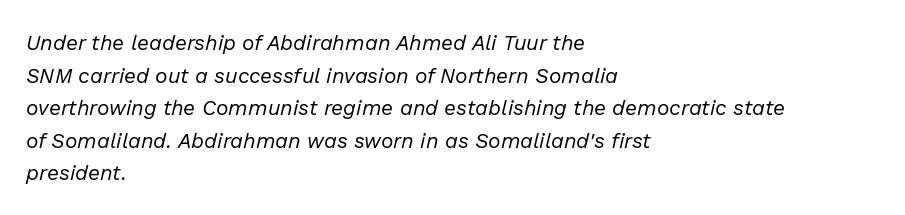
Q: Is the text bold? A: No.
Q: Is the text italic (slanted)? A: Yes, it leans right by about 13 degrees.
Q: Is the text underlined? A: No.
Q: How is the paragraph aligned? A: Left-aligned.
Q: Is the spacing between letters normal or unusually wide? A: Normal.
Q: Is the spacing between lines tight, normal or loose? A: Normal.
